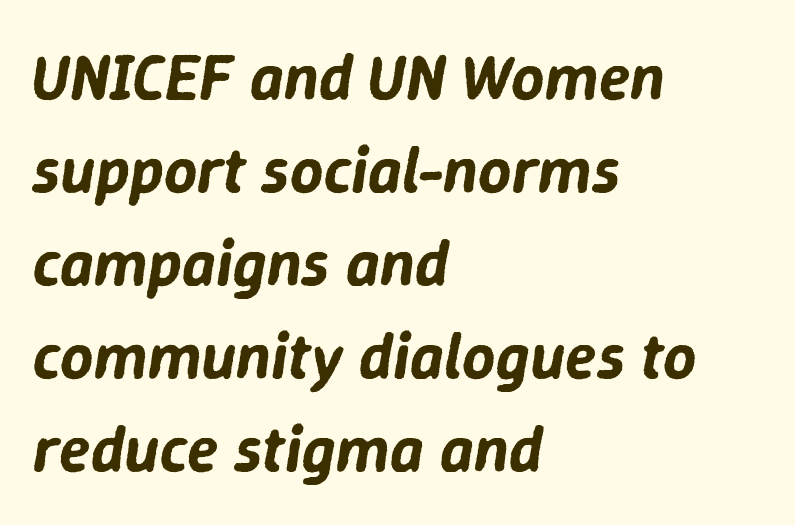
The image shows 65 px text type, italic (leaning right); set left-aligned, normal line spacing (1.43x), normal letter spacing, not underlined; low stroke contrast and a medium x-height.
